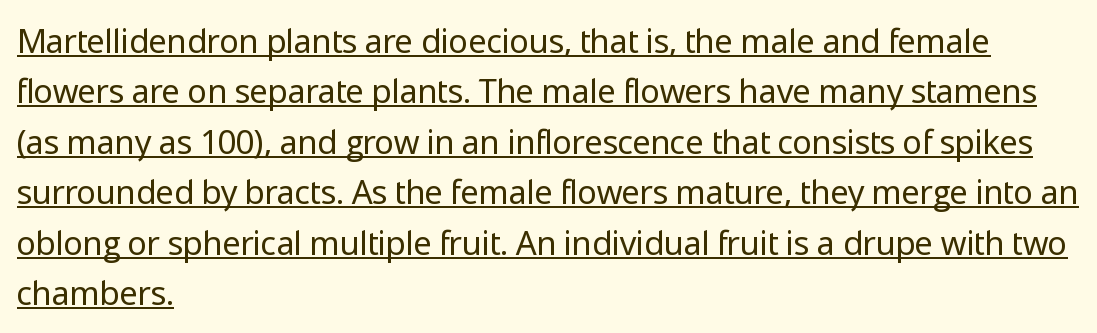
The gaps between neighbouring characters are ordinary and unremarkable. Whoever set this chose a conventional vertical rhythm. This is underlined copy, the kind a proofreader might mark for attention. The weight tops out at a normal text grade. No italicization has been applied; the sample stays upright.
